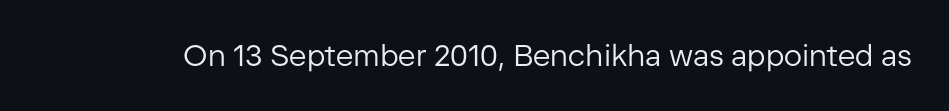
The image shows 30 px regular-weight sans-serif type, upright; set normal letter spacing, not underlined; low stroke contrast and a medium x-height.
